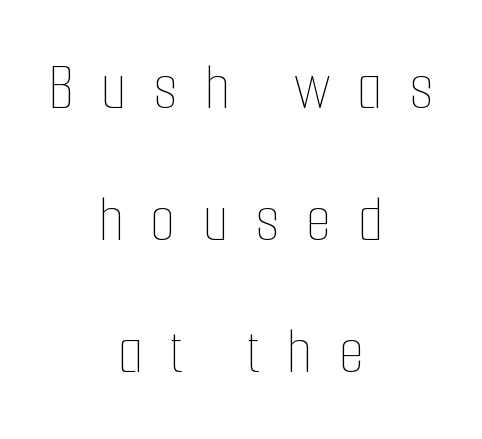
{"italic": "no", "bold": "no", "weight": "thin", "width": "condensed", "stroke_contrast": "low", "x_height": "medium", "monospaced": "no", "underline": "no", "align": "center", "line_spacing": "loose", "line_spacing_ratio": 1.94, "letter_spacing": "wide", "letter_spacing_em": 0.38, "glyph_px": 68}
